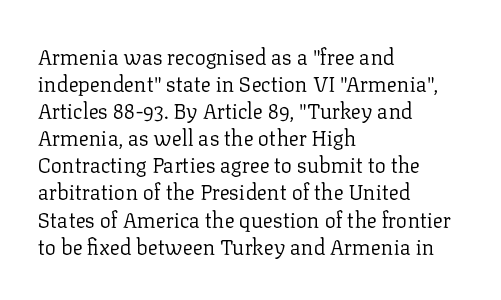
The passage shown is not underscored anywhere. Summary of vertical rhythm: regular, with standard interline spacing. The rag falls on the right side of this text block. Notice how the stems are strictly vertical — no italics here. Vertical stems look standard width or narrower in stroke.
